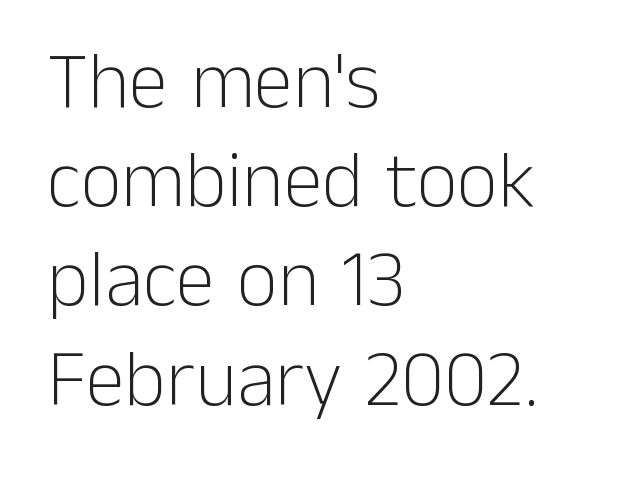
The image shows 80 px light sans-serif type, upright; set left-aligned, line spacing 1.24x, normal letter spacing, not underlined; low stroke contrast and a medium x-height.
